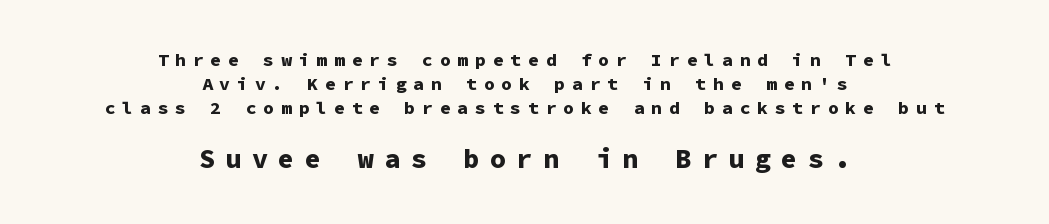
{"italic": "no", "bold": "yes", "underline": "no", "align": "center", "line_spacing": "normal", "line_spacing_ratio": 1.32, "letter_spacing": "wide", "letter_spacing_em": 0.38, "larger_block": "second", "size_ratio": 1.5, "glyph_px": 27}
